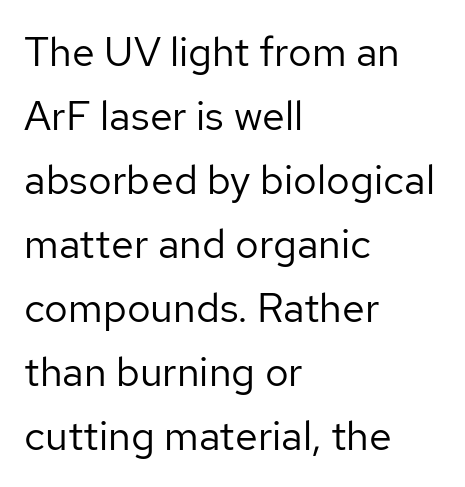
The image shows 41 px regular-weight sans-serif type, upright; set left-aligned, normal line spacing (1.56x), normal letter spacing, not underlined; low stroke contrast and a medium x-height.
